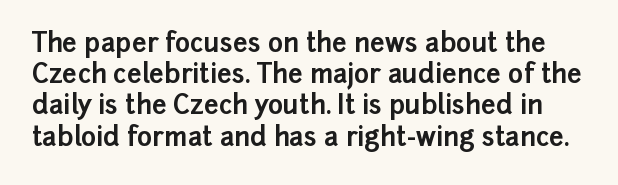
Q: Is the text bold? A: Yes.
Q: Is the text italic (slanted)? A: No, it is upright.
Q: Is the text underlined? A: No.
Q: Is the spacing between letters normal or unusually wide? A: Normal.
